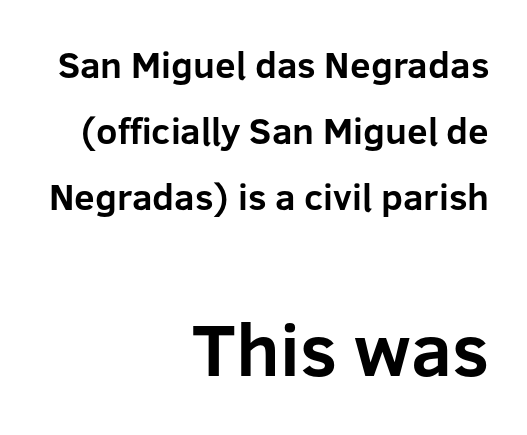
{"serif": "no", "italic": "no", "bold": "yes", "weight": "bold", "width": "normal", "stroke_contrast": "low", "x_height": "medium", "monospaced": "no", "underline": "no", "align": "right", "line_spacing_ratio": 1.79, "letter_spacing": "normal", "letter_spacing_em": 0.0, "larger_block": "second", "size_ratio": 2.0, "glyph_px": 74}
